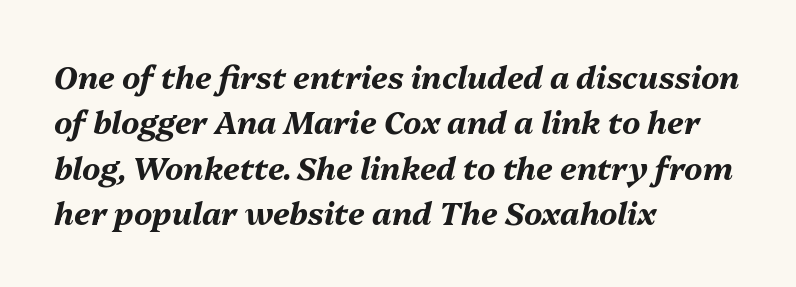
The image shows 31 px bold type, italic (leaning right); set left-aligned, normal line spacing (1.46x), normal letter spacing, not underlined; medium stroke contrast and a medium x-height.
